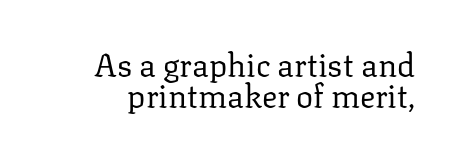
{"serif": "yes", "italic": "no", "bold": "no", "weight": "regular", "width": "normal", "stroke_contrast": "low", "x_height": "medium", "monospaced": "no", "underline": "no", "align": "right", "line_spacing": "tight", "line_spacing_ratio": 0.97, "letter_spacing": "normal", "letter_spacing_em": 0.0, "glyph_px": 32}
